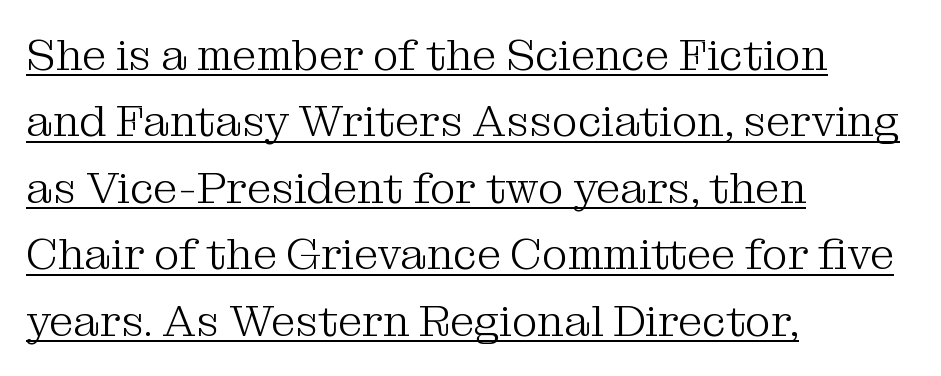
One-word summary of the alignment: left. Has an underline been added? It has. What's the leading like? Ordinary, nothing unusual. The letters stand straight up with perfectly vertical stems. Short note: letters normally spaced.
